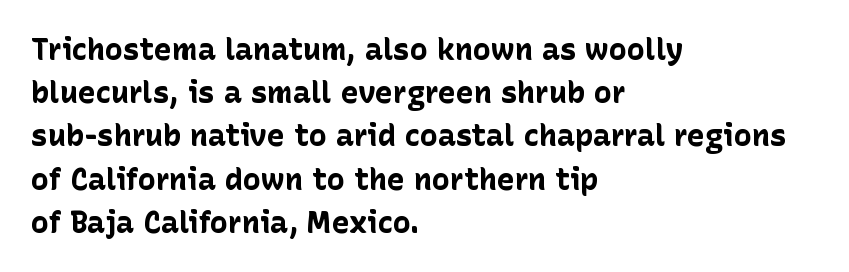
This sample uses an upright cut, with every glyph sitting square on the baseline. The horizontal fit of the characters is conventional and even. The baseline area is clear. The typeface chosen for these lines omits serifs. A classic flush-left, rag-right setting is used for this passage.
